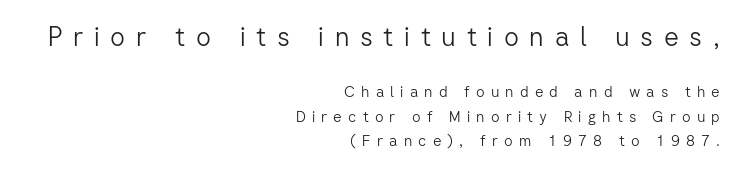
The image shows 26 px text type, upright; set right-aligned, normal line spacing (1.63x), unusually wide letter spacing (+0.41 em), not underlined; the first (top) block is 1.73x larger.
